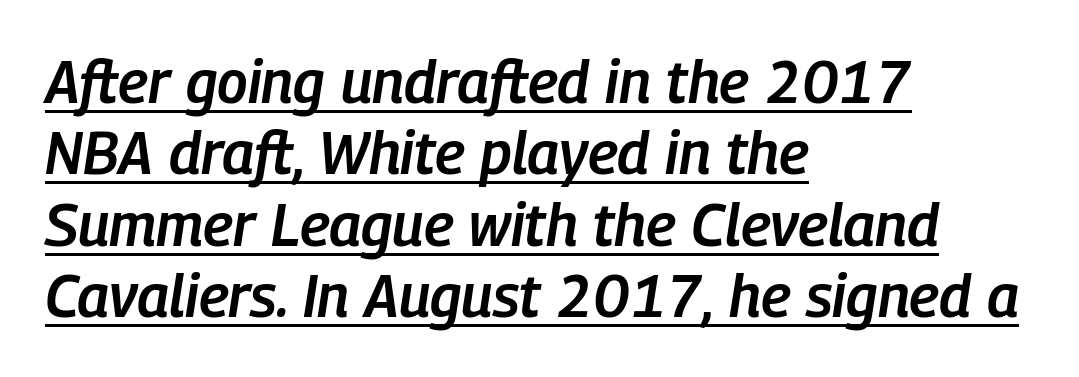
{"italic": "yes", "lean": "right", "slant_degrees": 9, "bold": "semi", "weight": "semibold", "width": "condensed", "stroke_contrast": "low", "x_height": "medium", "monospaced": "no", "underline": "yes", "align": "left", "line_spacing_ratio": 1.21, "letter_spacing": "normal", "letter_spacing_em": 0.0, "glyph_px": 59}
